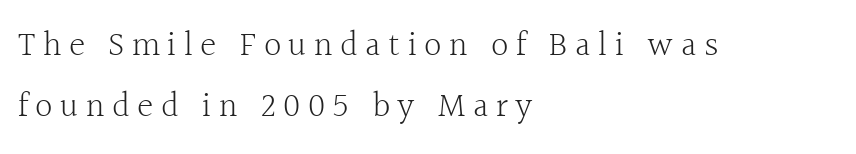
Q: Is the text bold? A: No.
Q: Is the text italic (slanted)? A: No, it is upright.
Q: Is the typeface a serif or a sans-serif typeface? A: Serif.
Q: Is the text underlined? A: No.
Q: How is the paragraph aligned? A: Left-aligned.
Q: Is the spacing between letters normal or unusually wide? A: Unusually wide.
Q: Width (condensed, normal, or wide)? A: Normal.
Q: x-height? A: Medium.
Q: Monospaced? A: No.
